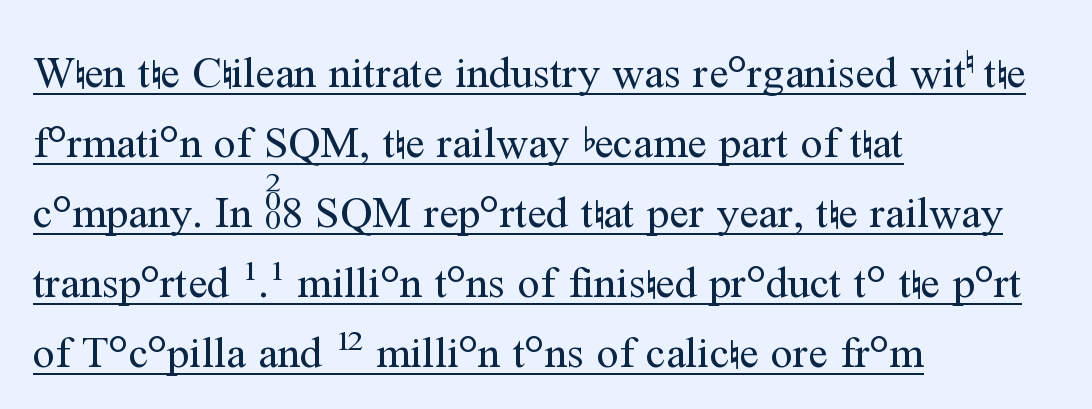
The image shows 44 px regular-weight serif type, upright; set left-aligned, normal line spacing (1.59x), normal letter spacing, underlined; medium stroke contrast and a medium x-height.
